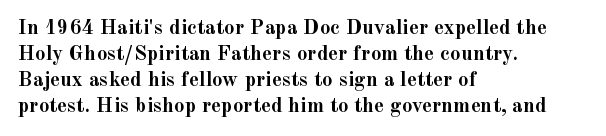
Q: Is the text bold? A: Yes.
Q: Is the text italic (slanted)? A: No, it is upright.
Q: Is the text underlined? A: No.
Q: How is the paragraph aligned? A: Left-aligned.
Q: Is the spacing between letters normal or unusually wide? A: Normal.
